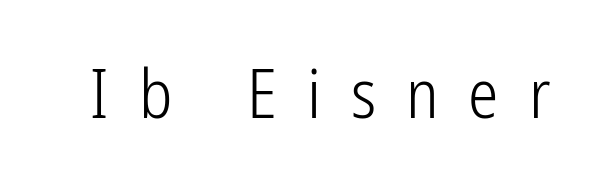
The image shows 68 px light, condensed sans-serif type, upright; set unusually wide letter spacing (+0.44 em), not underlined; low stroke contrast and a medium x-height.
